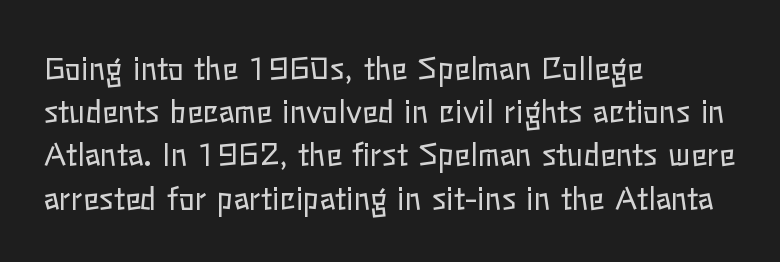
Vertical spacing — default. Think of a printed novel: that variable character pitch is what you see here. Layout note: lines flush left. A typesetter would mark this as roman, not italic.
